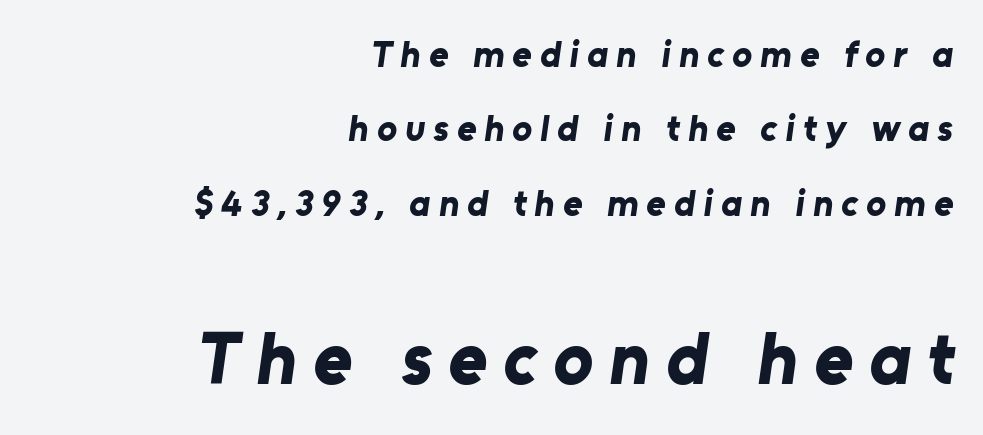
Successive baselines arrive slowly, with a big drop between each. The rendering enlarges the type as you move from the upper chunk to the lower. A typesetter would call this heavily tracked-out type. The text block is weighted toward the right margin, trailing off unevenly leftward. Heavy-handed strokes throughout: this text is bold.
